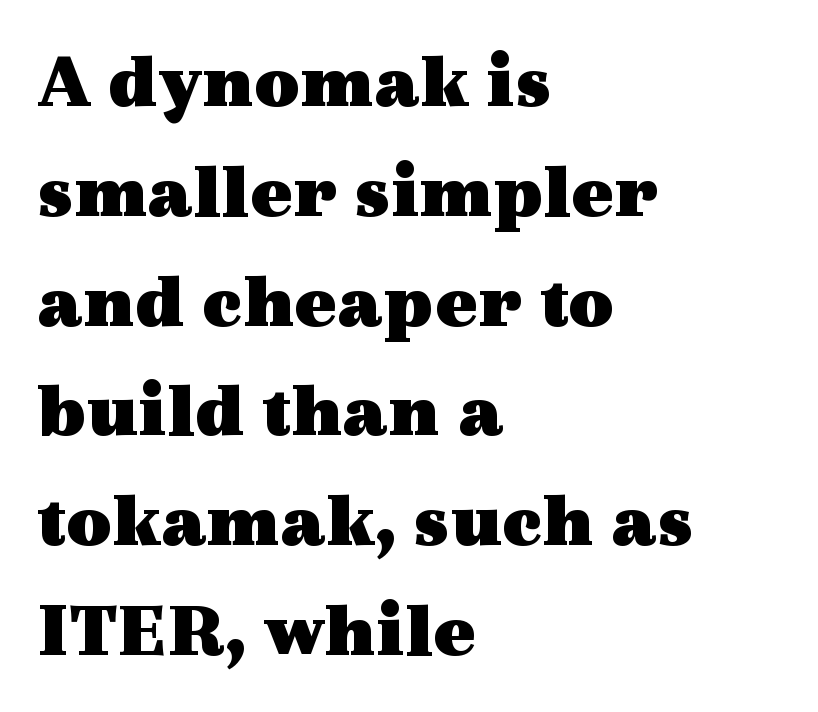
Q: Is the text bold? A: Yes.
Q: Is the text italic (slanted)? A: No, it is upright.
Q: Is the typeface a serif or a sans-serif typeface? A: Serif.
Q: Is the text underlined? A: No.
Q: How is the paragraph aligned? A: Left-aligned.
Q: Is the spacing between letters normal or unusually wide? A: Normal.
Q: Is the spacing between lines tight, normal or loose? A: Normal.
Q: Width (condensed, normal, or wide)? A: Wide.
Q: x-height? A: Medium.
Q: Monospaced? A: No.
